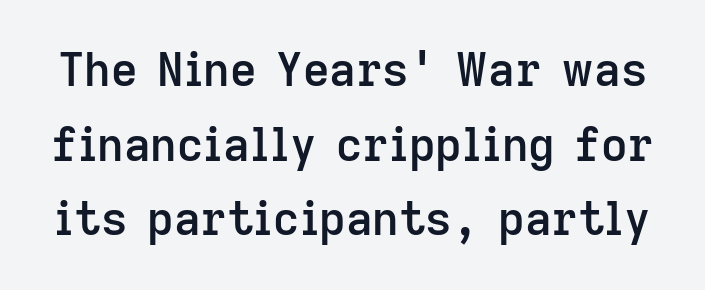
The rendering keeps characters at their native spacing. This is moderately heavy type, rendered in semibold. A typesetter would call this proportional, since set widths differ per character. Interline gaps are of average width in this sample. The face used here is a sans, in the tradition of grotesques and geometrics.
